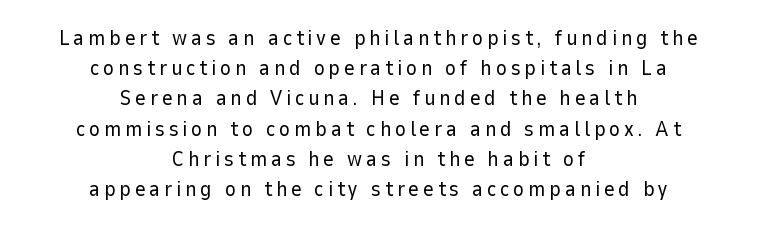
{"italic": "no", "bold": "no", "underline": "no", "align": "center", "line_spacing": "normal", "line_spacing_ratio": 1.44, "glyph_px": 21}
